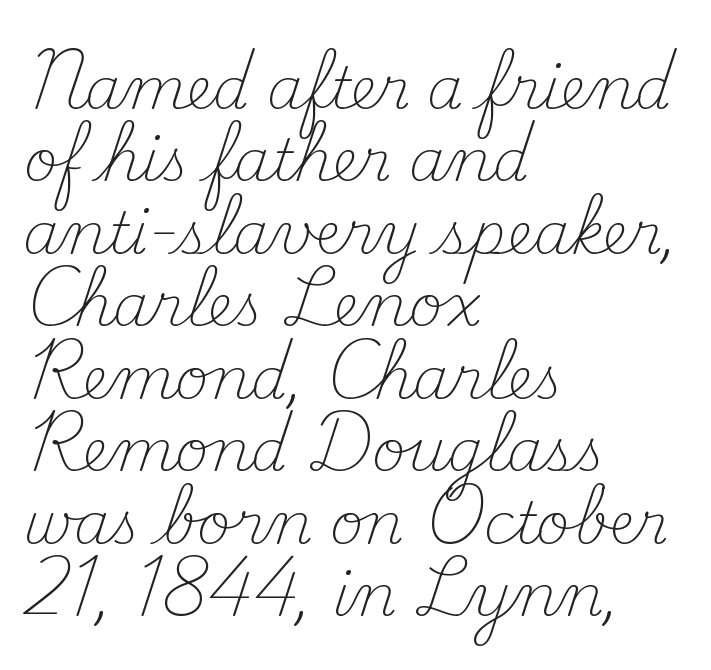
Q: Is the text bold? A: No.
Q: Is the text italic (slanted)? A: Yes.
Q: Is the typeface a serif or a sans-serif typeface? A: Serif.
Q: Is the text underlined? A: No.
Q: How is the paragraph aligned? A: Left-aligned.
Q: Is the spacing between letters normal or unusually wide? A: Normal.
Q: Is the spacing between lines tight, normal or loose? A: Normal.
Q: Width (condensed, normal, or wide)? A: Normal.
Q: Stroke contrast? A: Medium.
Q: x-height? A: Small.
Q: Monospaced? A: No.
